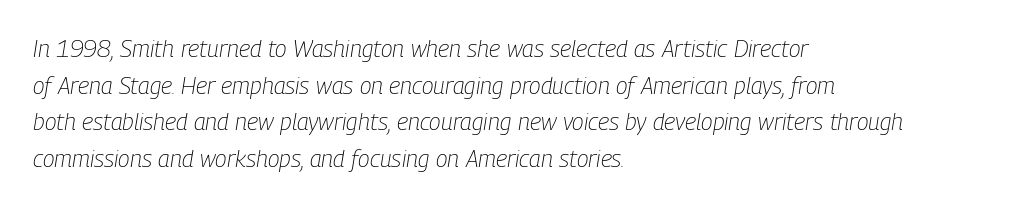
An italicized treatment has been applied to the whole sample. The horizontal fit of the characters is conventional and even. Bold? No — there's no thickening of the strokes. Line spacing here is normal. Only glyphs here, with clear space below each row.
